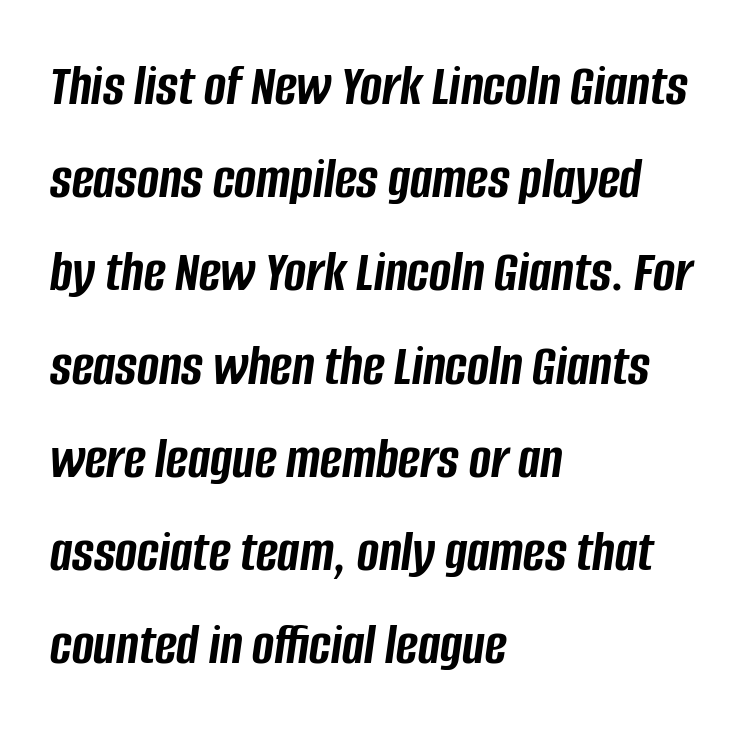
{"italic": "yes", "lean": "right", "slant_degrees": 8, "bold": "yes", "weight": "semibold", "width": "condensed", "stroke_contrast": "low", "x_height": "large", "monospaced": "no", "underline": "no", "align": "left", "line_spacing": "normal", "line_spacing_ratio": 1.58, "letter_spacing": "normal", "letter_spacing_em": 0.0, "glyph_px": 59}
